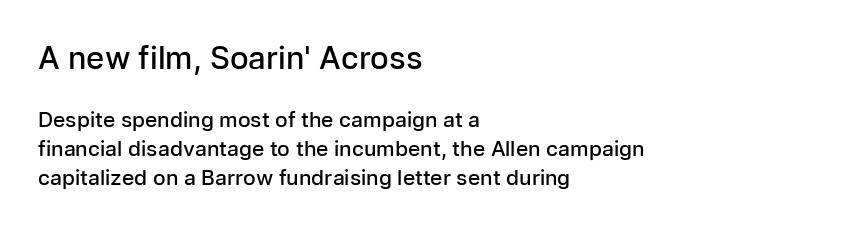
{"serif": "no", "italic": "no", "bold": "semi", "weight": "semibold", "width": "normal", "stroke_contrast": "low", "x_height": "medium", "monospaced": "no", "underline": "no", "align": "left", "line_spacing": "normal", "line_spacing_ratio": 1.39, "letter_spacing": "normal", "letter_spacing_em": 0.0, "larger_block": "first", "size_ratio": 1.48, "glyph_px": 31}
